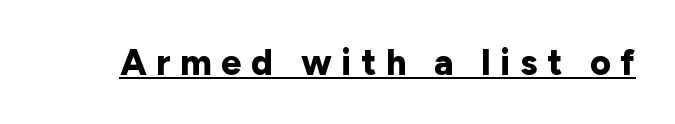
{"serif": "no", "italic": "no", "bold": "yes", "weight": "bold", "width": "normal", "stroke_contrast": "low", "x_height": "medium", "monospaced": "no", "underline": "yes", "letter_spacing": "wide", "letter_spacing_em": 0.27, "glyph_px": 36}
